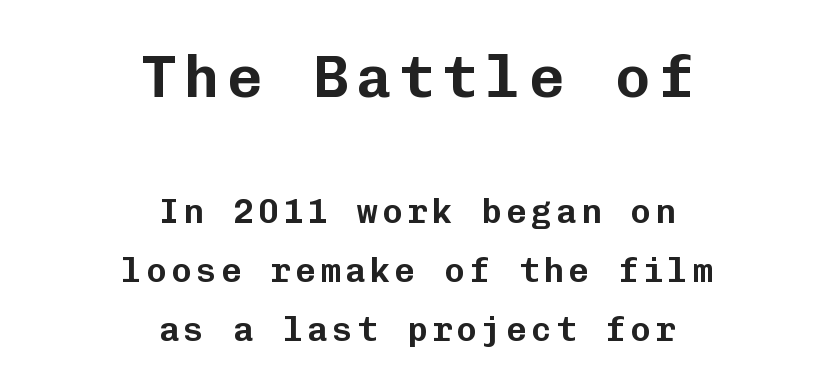
{"serif": "no", "italic": "no", "width": "normal", "stroke_contrast": "low", "x_height": "medium", "monospaced": "yes", "underline": "no", "align": "center", "line_spacing_ratio": 1.74, "larger_block": "first", "size_ratio": 1.74, "glyph_px": 59}
